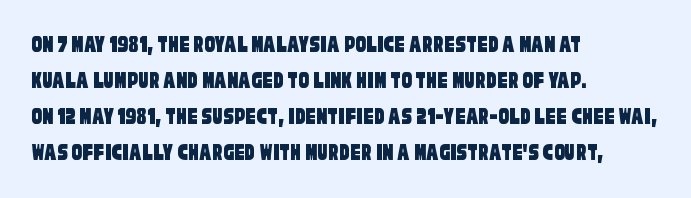
Q: Is the text underlined? A: No.
Q: How is the paragraph aligned? A: Left-aligned.
Q: Is the spacing between letters normal or unusually wide? A: Normal.
Q: Is the spacing between lines tight, normal or loose? A: Normal.
